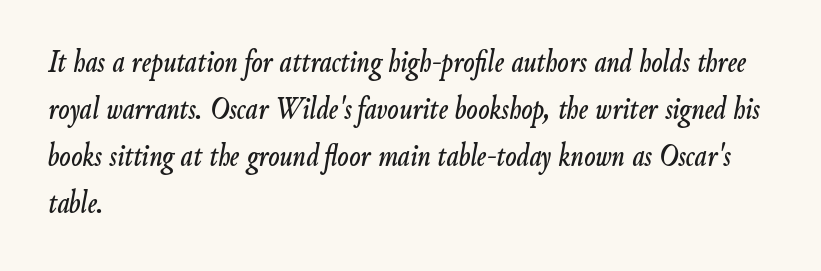
Q: Is the text italic (slanted)? A: Yes, it leans right by about 9 degrees.
Q: Is the text underlined? A: No.
Q: How is the paragraph aligned? A: Left-aligned.
Q: Is the spacing between letters normal or unusually wide? A: Normal.
Q: Is the spacing between lines tight, normal or loose? A: Normal.
Q: Width (condensed, normal, or wide)? A: Condensed.
Q: Stroke contrast? A: Low.
Q: x-height? A: Small.
Q: Monospaced? A: No.
